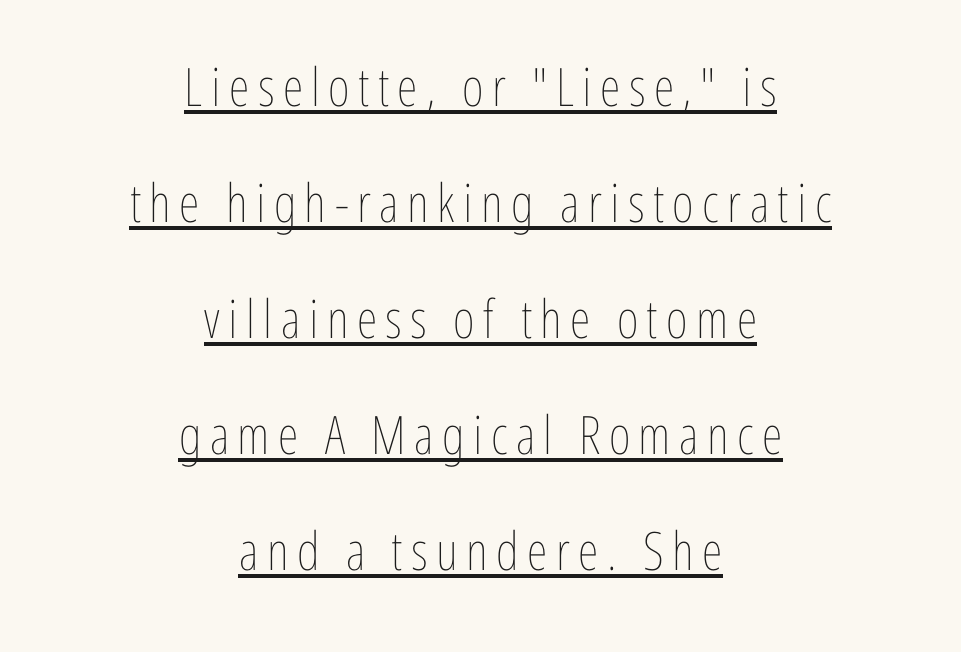
Line spacing here is loose. Caption: face not bold, strokes unweighted. The lines in this sample share a center point and differ in where they start and stop. Looks like regular typesetting: each glyph gets only the width it needs.
